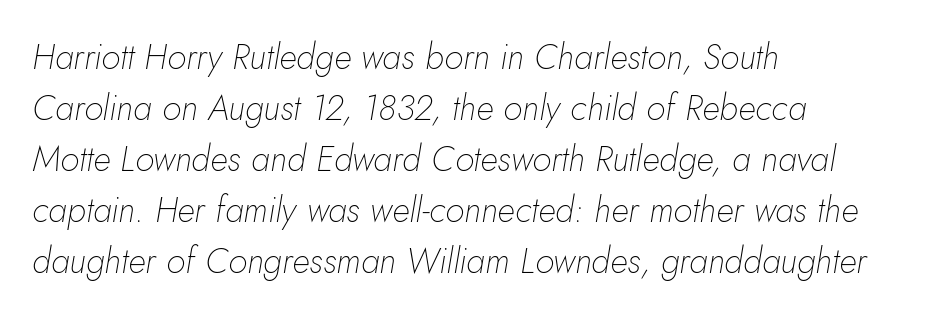
You can tell it's italic because the verticals aren't actually vertical. The paragraph has a hard left edge and a soft right edge. In terms of leading, this rendering sits right in the middle. Only glyphs here, with clear space below each row. Compared with typical body copy, the letter spacing here is the same. On a weight scale, this lands at 450 or below.
